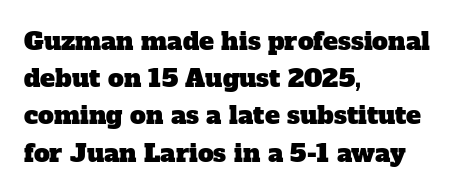
{"underline": "no", "align": "left", "line_spacing": "normal", "line_spacing_ratio": 1.49, "letter_spacing": "normal", "letter_spacing_em": 0.0, "glyph_px": 25}
